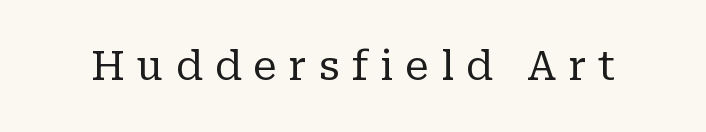
The font family rendered here belongs to the serif group. Here the designer chose a conventional face with non-uniform glyph widths. Characters remain perfectly vertical along every line. Beneath every word, the page is bare. Weight: regular or lighter. Short note: letters widely spaced.
